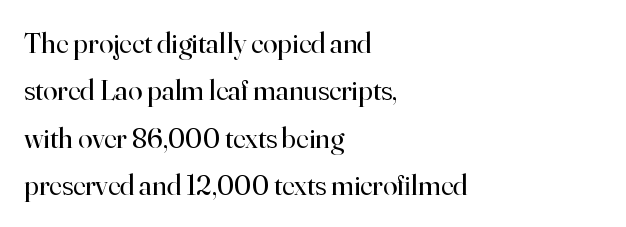
The image shows 29 px regular-weight serif type, upright; set left-aligned, normal line spacing (1.63x), normal letter spacing, not underlined; high stroke contrast and a small x-height.
